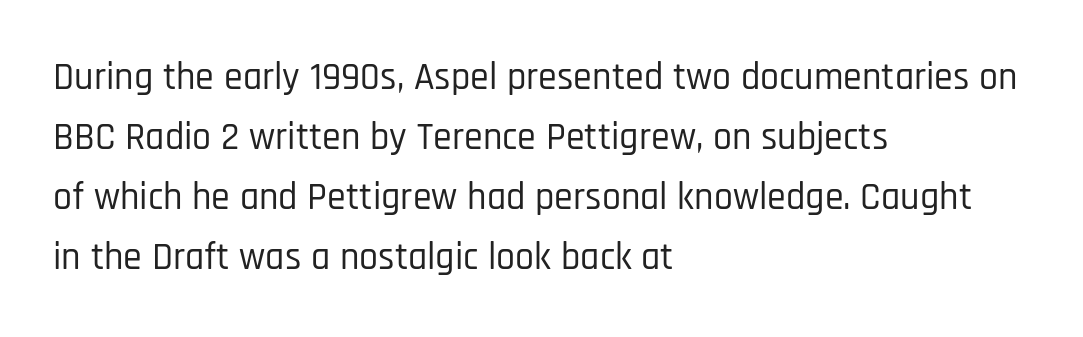
{"serif": "no", "italic": "no", "width": "condensed", "stroke_contrast": "low", "x_height": "large", "monospaced": "no", "underline": "no", "align": "left", "line_spacing": "normal", "line_spacing_ratio": 1.58, "letter_spacing": "normal", "letter_spacing_em": 0.0, "glyph_px": 38}
